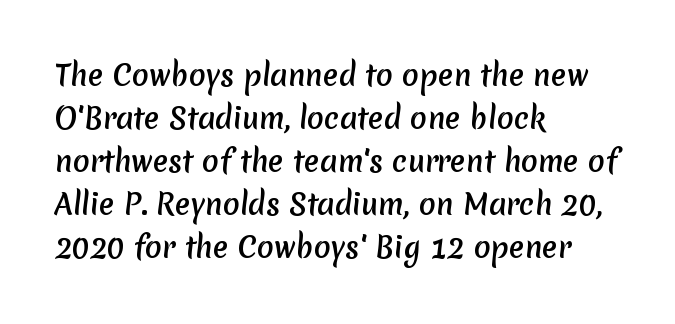
Q: Is the typeface a serif or a sans-serif typeface? A: Sans-serif.
Q: Is the text underlined? A: No.
Q: How is the paragraph aligned? A: Left-aligned.
Q: Is the spacing between letters normal or unusually wide? A: Normal.
Q: Is the spacing between lines tight, normal or loose? A: Normal.
Q: Width (condensed, normal, or wide)? A: Normal.
Q: Stroke contrast? A: Medium.
Q: x-height? A: Medium.
Q: Monospaced? A: No.
